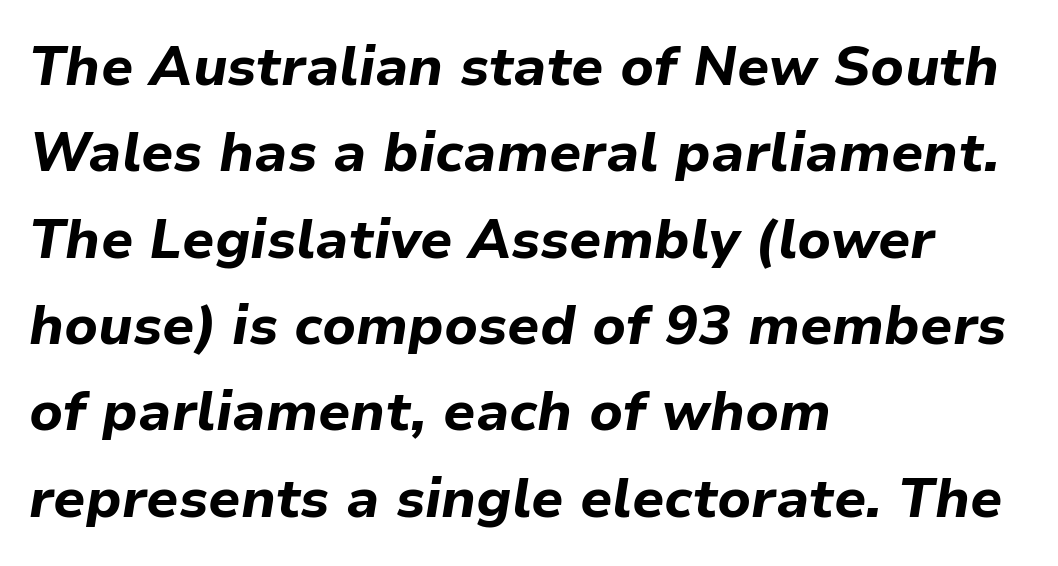
Q: Is the text bold? A: Yes.
Q: Is the text italic (slanted)? A: Yes, it leans right by about 9 degrees.
Q: Is the text underlined? A: No.
Q: How is the paragraph aligned? A: Left-aligned.
Q: Is the spacing between letters normal or unusually wide? A: Normal.
Q: Is the spacing between lines tight, normal or loose? A: Normal.
Q: Width (condensed, normal, or wide)? A: Normal.
Q: Stroke contrast? A: Low.
Q: x-height? A: Medium.
Q: Monospaced? A: No.
